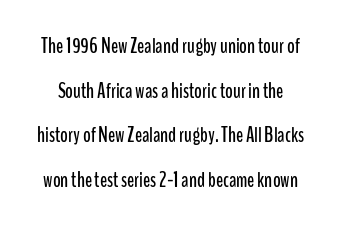
Q: Is the text italic (slanted)? A: No, it is upright.
Q: Is the text underlined? A: No.
Q: Is the spacing between letters normal or unusually wide? A: Normal.
Q: Is the spacing between lines tight, normal or loose? A: Loose.
